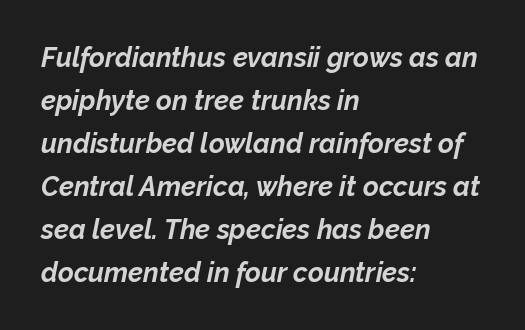
Q: Is the text bold? A: Yes.
Q: Is the text italic (slanted)? A: Yes, it leans right by about 12 degrees.
Q: Is the text underlined? A: No.
Q: How is the paragraph aligned? A: Left-aligned.
Q: Is the spacing between letters normal or unusually wide? A: Normal.
Q: Is the spacing between lines tight, normal or loose? A: Normal.
